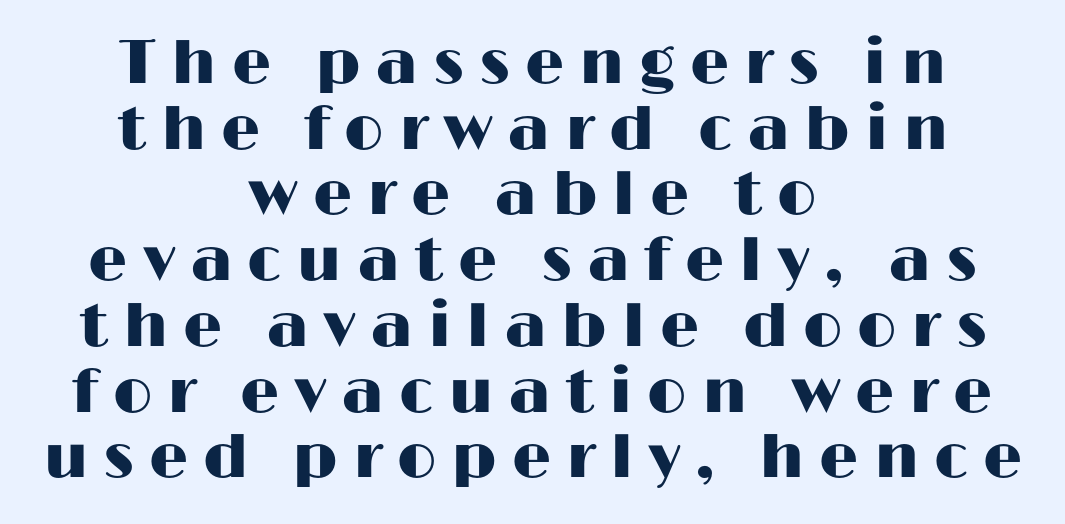
Q: Is the text italic (slanted)? A: No, it is upright.
Q: Is the typeface a serif or a sans-serif typeface? A: Sans-serif.
Q: Is the text underlined? A: No.
Q: How is the paragraph aligned? A: Centered.
Q: Is the spacing between letters normal or unusually wide? A: Unusually wide.
Q: Is the spacing between lines tight, normal or loose? A: Tight.
Q: Width (condensed, normal, or wide)? A: Wide.
Q: Stroke contrast? A: High.
Q: x-height? A: Medium.
Q: Monospaced? A: No.
